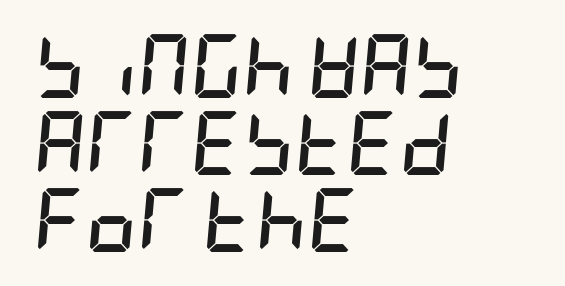
The image shows 64 px semibold, condensed type, italic (leaning right); set left-aligned, line spacing 1.2x, normal letter spacing, not underlined; low stroke contrast and a large x-height.
